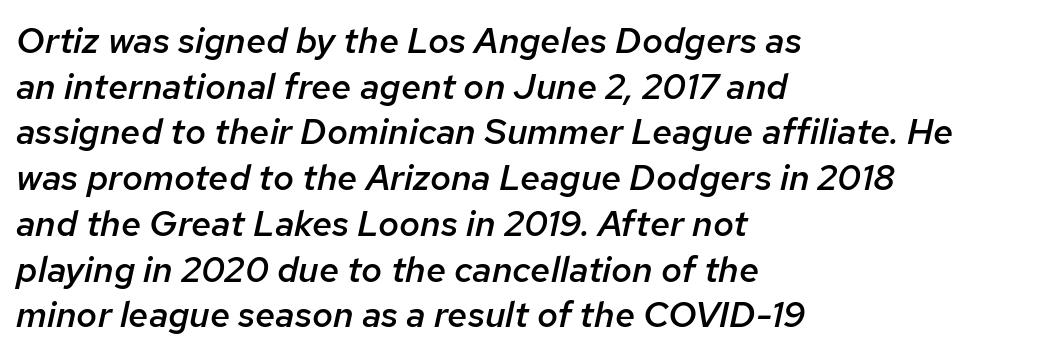
The zone under the glyphs is completely vacant. This sample is left-justified, so line endings fall wherever the words run out. Look at the tracking — it's just the regular setting, nothing added. A typesetter would call this leading conventional body-copy spacing. The font's italic variant was chosen for this text.
